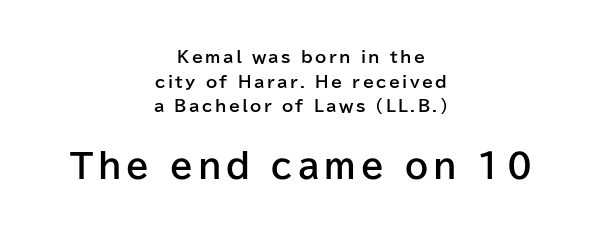
Q: Is the text bold? A: Yes.
Q: Is the text italic (slanted)? A: No, it is upright.
Q: Is the typeface a serif or a sans-serif typeface? A: Sans-serif.
Q: Is the text underlined? A: No.
Q: How is the paragraph aligned? A: Centered.
Q: Is the spacing between lines tight, normal or loose? A: Normal.
Q: Which block of text is set in a larger size, the first (top) or the second (bottom)? A: The second (bottom) one.
Q: Width (condensed, normal, or wide)? A: Normal.
Q: Stroke contrast? A: Low.
Q: x-height? A: Medium.
Q: Monospaced? A: No.
